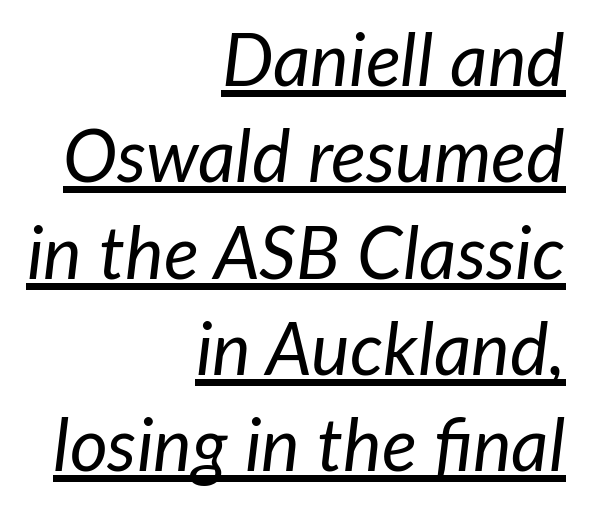
Q: Is the text bold? A: No.
Q: Is the text italic (slanted)? A: Yes, it leans right by about 7 degrees.
Q: Is the text underlined? A: Yes.
Q: How is the paragraph aligned? A: Right-aligned.
Q: Is the spacing between letters normal or unusually wide? A: Normal.
Q: Is the spacing between lines tight, normal or loose? A: Normal.
Q: Width (condensed, normal, or wide)? A: Normal.
Q: Stroke contrast? A: Low.
Q: x-height? A: Medium.
Q: Monospaced? A: No.
